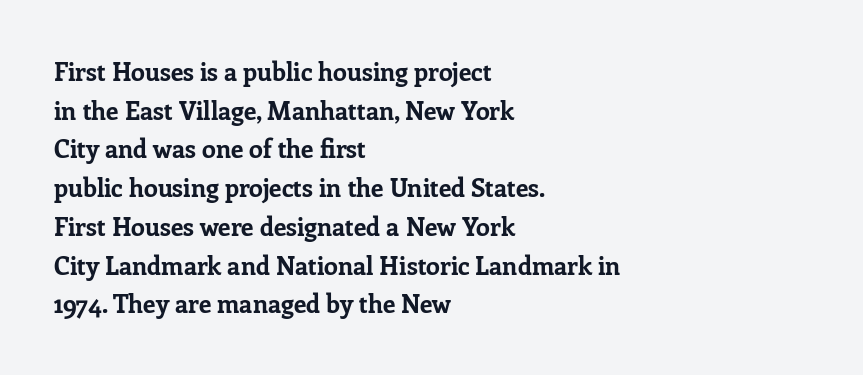
{"italic": "no", "bold": "yes", "underline": "no", "align": "left", "line_spacing": "normal", "line_spacing_ratio": 1.55, "letter_spacing": "normal", "letter_spacing_em": 0.0, "glyph_px": 25}
